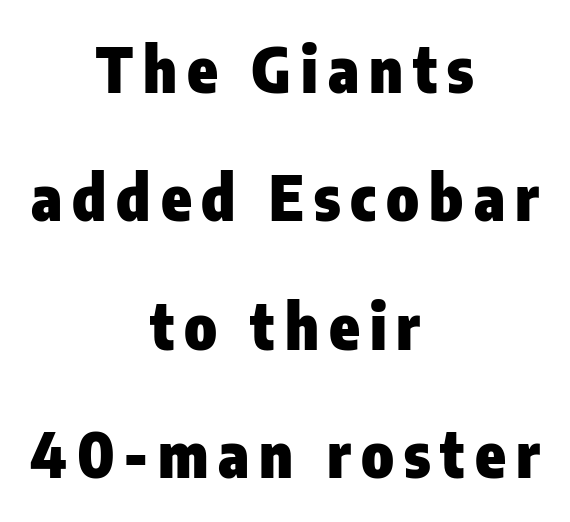
Q: Is the text bold? A: Yes.
Q: Is the text italic (slanted)? A: No, it is upright.
Q: Is the typeface a serif or a sans-serif typeface? A: Sans-serif.
Q: Is the text underlined? A: No.
Q: How is the paragraph aligned? A: Centered.
Q: Is the spacing between lines tight, normal or loose? A: Loose.
Q: Width (condensed, normal, or wide)? A: Condensed.
Q: Stroke contrast? A: Low.
Q: x-height? A: Medium.
Q: Monospaced? A: No.
